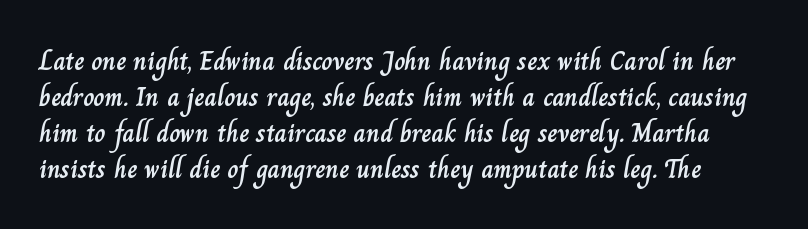
Q: Is the text italic (slanted)? A: Yes.
Q: Is the text underlined? A: No.
Q: Is the spacing between letters normal or unusually wide? A: Normal.
Q: Is the spacing between lines tight, normal or loose? A: Normal.
